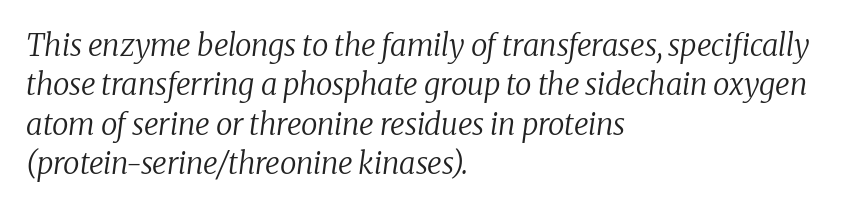
Italic: yes, the glyphs are oblique. Is this a sans? No — the strokes have serifs. Compared with typical paragraphs, the rows here are spaced about the same. Descenders hang freely into open space. Here the glyphs are tracked normally, forming tight word shapes. Each letter keeps its own natural width here, so spacing adapts to shape.
